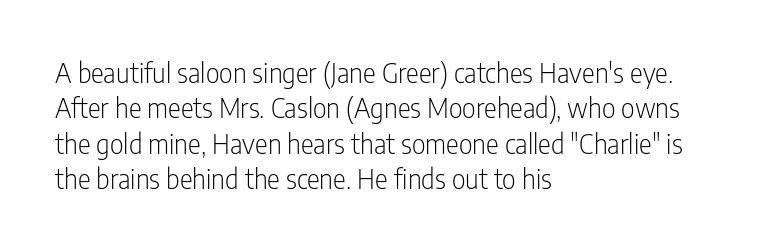
{"italic": "no", "bold": "no", "underline": "no", "align": "left", "line_spacing": "normal", "line_spacing_ratio": 1.31, "letter_spacing": "normal", "letter_spacing_em": 0.0, "glyph_px": 27}
